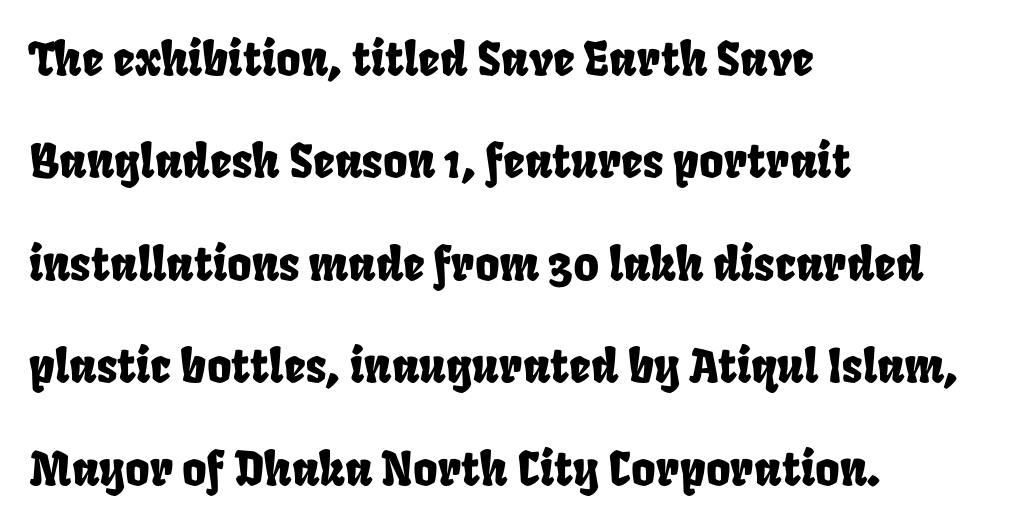
{"width": "condensed", "stroke_contrast": "low", "x_height": "large", "monospaced": "no", "underline": "no", "align": "left", "line_spacing": "loose", "line_spacing_ratio": 2.18, "letter_spacing": "normal", "letter_spacing_em": 0.0, "glyph_px": 47}
